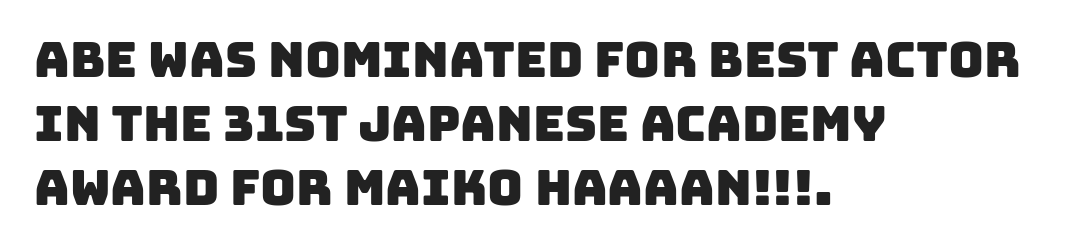
The image shows 49 px sans-serif type; set left-aligned, normal line spacing (1.31x), normal letter spacing, not underlined; low stroke contrast and a large x-height.
